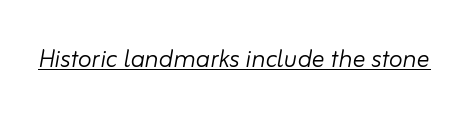
Q: Is the text bold? A: No.
Q: Is the text italic (slanted)? A: Yes, it leans right by about 10 degrees.
Q: Is the text underlined? A: Yes.
Q: Is the spacing between letters normal or unusually wide? A: Normal.
Q: Width (condensed, normal, or wide)? A: Normal.
Q: Stroke contrast? A: Low.
Q: x-height? A: Small.
Q: Monospaced? A: No.
